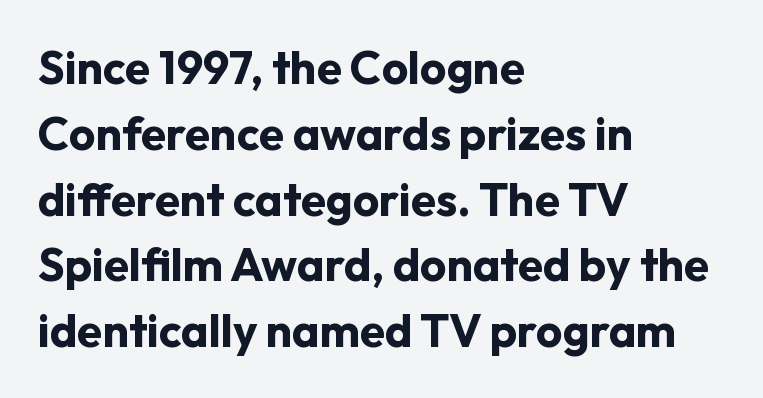
Interline gaps are of average width in this sample. How are the letters spaced? Ordinarily, with no added tracking. The zone under the glyphs is completely vacant. Does the weight exceed regular? Yes, all the way to bold.
